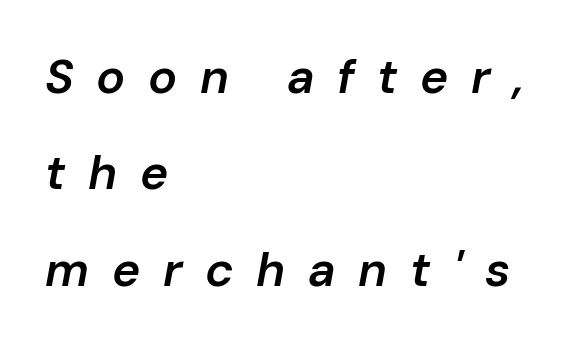
Q: Is the text bold? A: Semi-bold.
Q: Is the text italic (slanted)? A: Yes, it leans right by about 10 degrees.
Q: Is the text underlined? A: No.
Q: How is the paragraph aligned? A: Left-aligned.
Q: Is the spacing between letters normal or unusually wide? A: Unusually wide.
Q: Is the spacing between lines tight, normal or loose? A: Loose.
Q: Width (condensed, normal, or wide)? A: Normal.
Q: Stroke contrast? A: Low.
Q: x-height? A: Medium.
Q: Monospaced? A: No.
